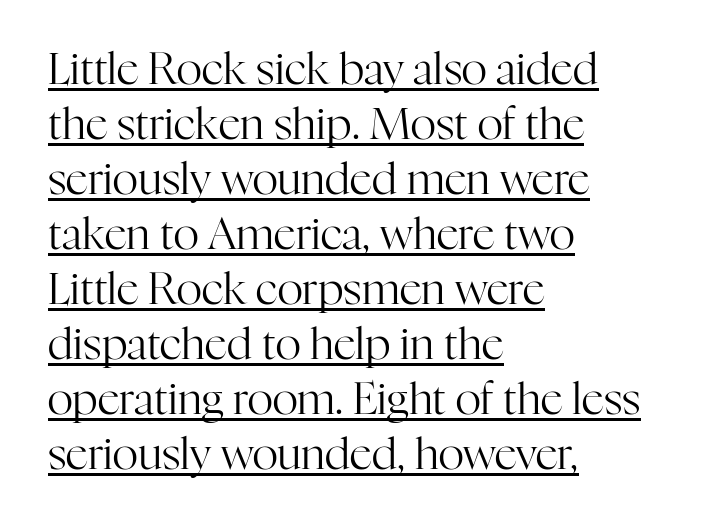
Q: Is the text bold? A: No.
Q: Is the text italic (slanted)? A: No, it is upright.
Q: Is the typeface a serif or a sans-serif typeface? A: Serif.
Q: Is the text underlined? A: Yes.
Q: How is the paragraph aligned? A: Left-aligned.
Q: Is the spacing between letters normal or unusually wide? A: Normal.
Q: Is the spacing between lines tight, normal or loose? A: Normal.
Q: Width (condensed, normal, or wide)? A: Normal.
Q: Stroke contrast? A: High.
Q: x-height? A: Medium.
Q: Monospaced? A: No.
